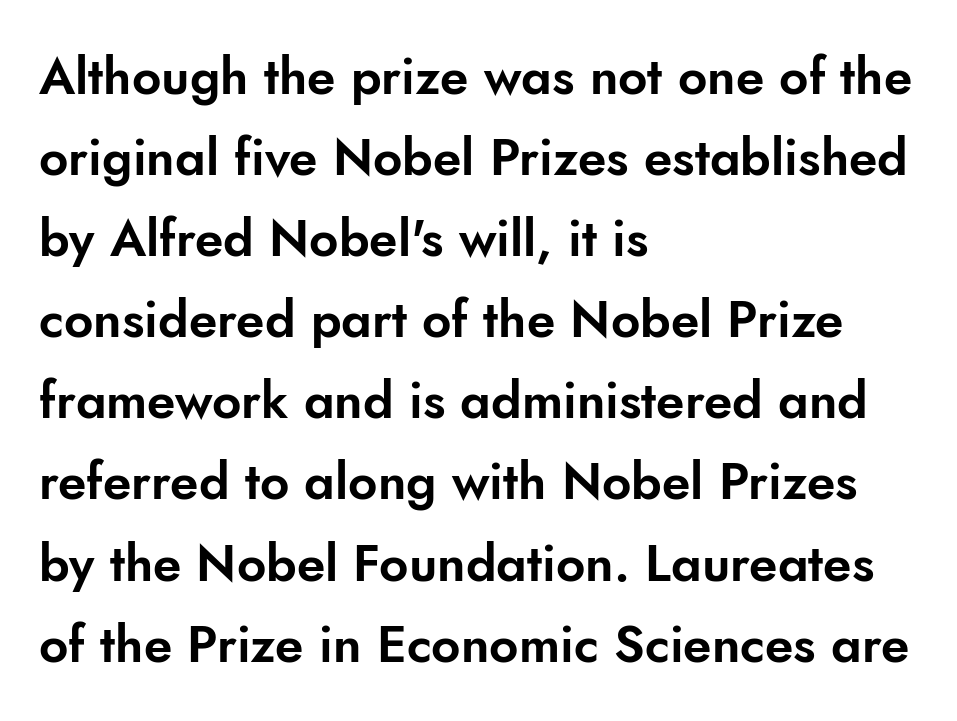
Horizontally, the lines are justified to the leading edge only. The designer left line spacing at the default. Rule under the text: the space is simply empty. The rendering keeps characters at their native spacing. These lines are rendered in a variable-pitch font.
